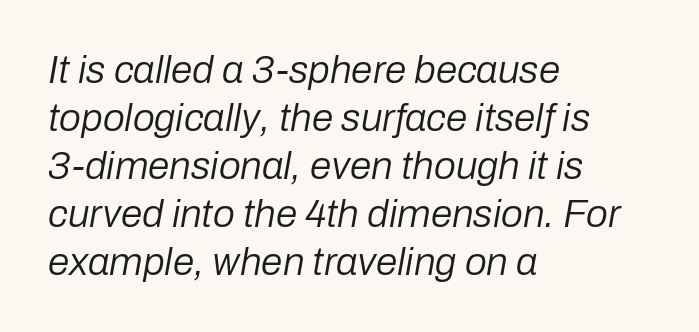
The image shows 39 px regular-weight type, italic (leaning right); set left-aligned, line spacing 1.23x, normal letter spacing, not underlined; low stroke contrast and a medium x-height.
